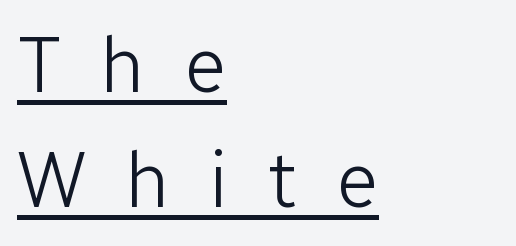
{"serif": "no", "italic": "no", "bold": "no", "weight": "light", "width": "normal", "stroke_contrast": "low", "x_height": "medium", "monospaced": "no", "underline": "yes", "align": "left", "line_spacing": "normal", "line_spacing_ratio": 1.46, "letter_spacing": "wide", "letter_spacing_em": 0.49, "glyph_px": 79}
